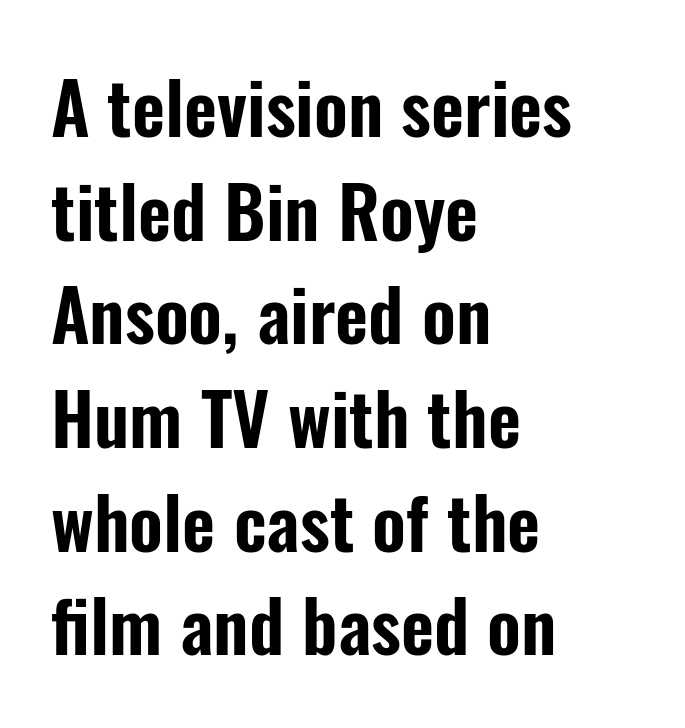
The image shows 72 px condensed sans-serif type, upright; set left-aligned, normal line spacing (1.44x), normal letter spacing, not underlined; low stroke contrast and a medium x-height.
